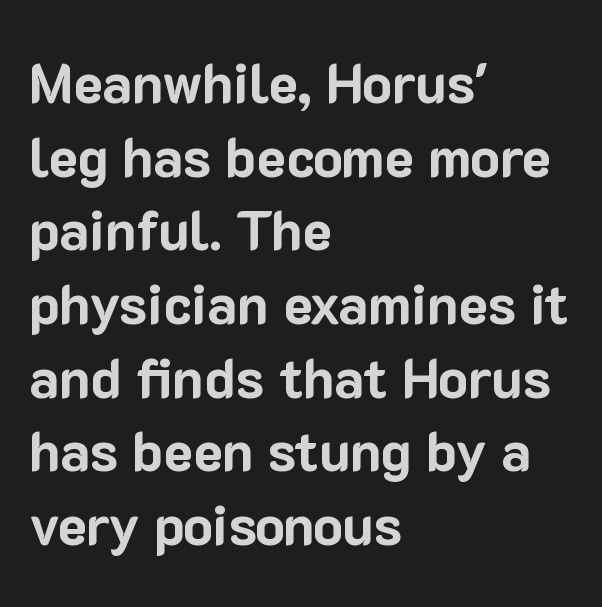
The image shows 55 px bold sans-serif type, upright; set left-aligned, normal line spacing (1.34x), normal letter spacing, not underlined; low stroke contrast and a medium x-height.
